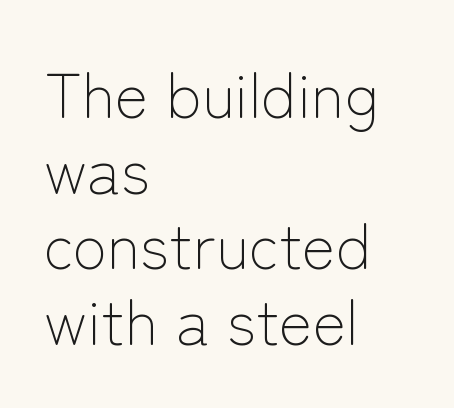
The image shows 63 px light sans-serif type, upright; set left-aligned, line spacing 1.2x, normal letter spacing, not underlined; low stroke contrast and a medium x-height.
